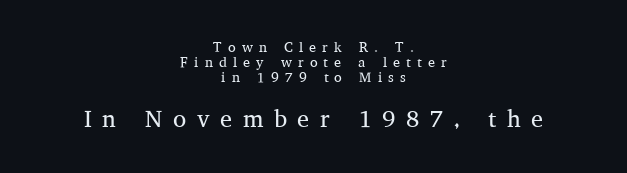
{"italic": "no", "bold": "no", "underline": "no", "align": "center", "line_spacing": "tight", "line_spacing_ratio": 1.08, "letter_spacing": "wide", "letter_spacing_em": 0.44, "larger_block": "second", "size_ratio": 1.71, "glyph_px": 24}
